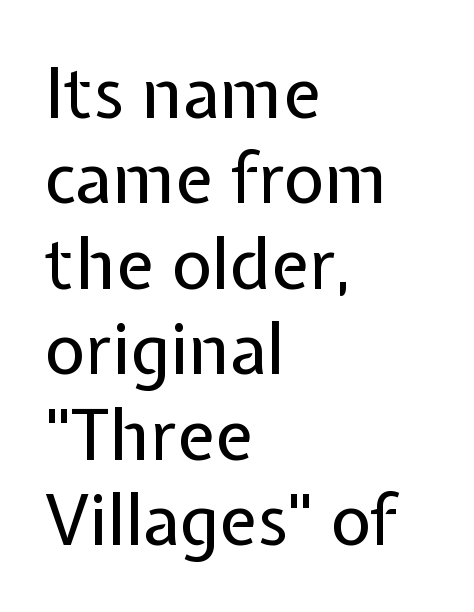
Q: Is the text bold? A: No.
Q: Is the text italic (slanted)? A: No, it is upright.
Q: Is the typeface a serif or a sans-serif typeface? A: Sans-serif.
Q: Is the text underlined? A: No.
Q: How is the paragraph aligned? A: Left-aligned.
Q: Is the spacing between letters normal or unusually wide? A: Normal.
Q: Width (condensed, normal, or wide)? A: Normal.
Q: Stroke contrast? A: Low.
Q: x-height? A: Medium.
Q: Monospaced? A: No.
